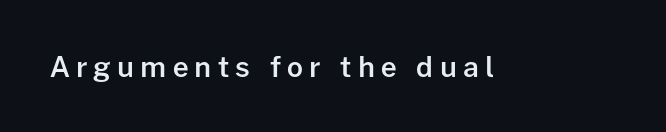
{"serif": "no", "italic": "no", "bold": "semi", "weight": "semibold", "width": "normal", "stroke_contrast": "low", "x_height": "medium", "monospaced": "no", "underline": "no", "letter_spacing": "wide", "letter_spacing_em": 0.22, "glyph_px": 28}
